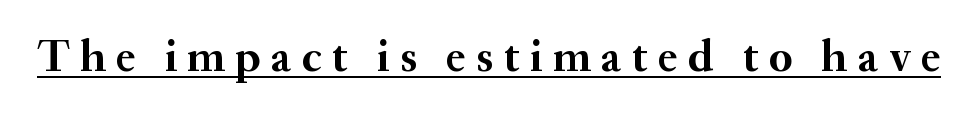
Q: Is the text bold? A: Yes.
Q: Is the text italic (slanted)? A: No, it is upright.
Q: Is the typeface a serif or a sans-serif typeface? A: Serif.
Q: Is the text underlined? A: Yes.
Q: Is the spacing between letters normal or unusually wide? A: Unusually wide.
Q: Width (condensed, normal, or wide)? A: Normal.
Q: Stroke contrast? A: Medium.
Q: x-height? A: Small.
Q: Monospaced? A: No.
